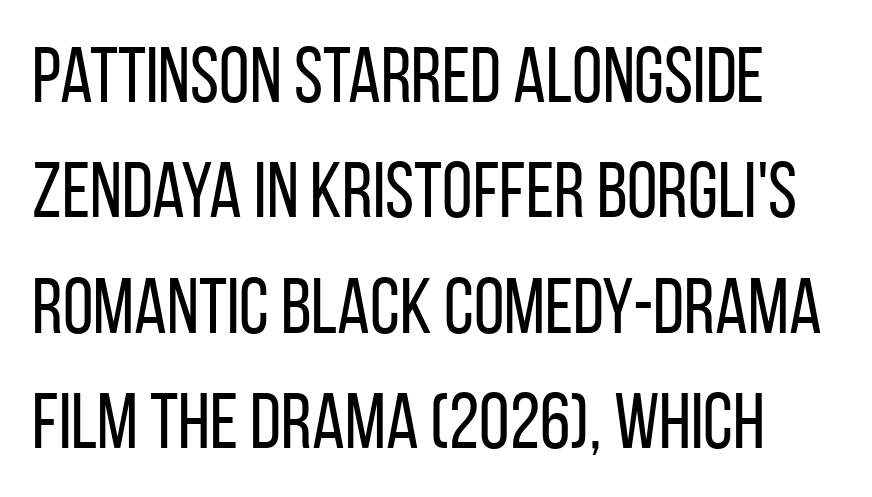
Observe the ordinary spacing: letters are neighbours, not strangers. This sample uses an upright cut, with every glyph sitting square on the baseline. Character widths vary here, with narrow letters taking less room than wide ones. Stroke mass is kept to a normal reading level or below. Plain, unruled lines of type. Reading down the column, the eye jumps a familiar distance to each next line.
